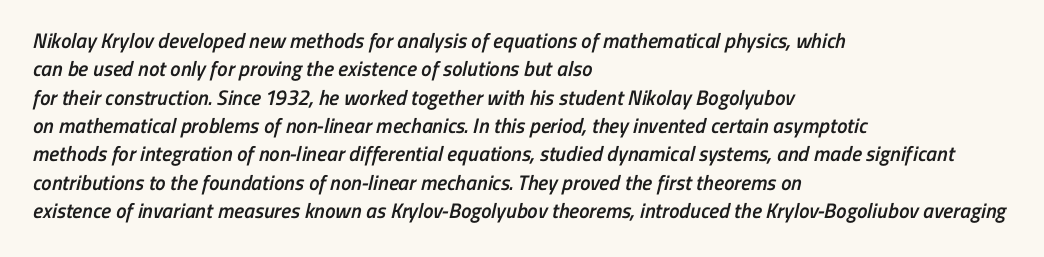
{"bold": "semi", "underline": "no", "align": "left", "line_spacing": "normal", "line_spacing_ratio": 1.35, "letter_spacing": "normal", "letter_spacing_em": 0.0, "glyph_px": 21}
